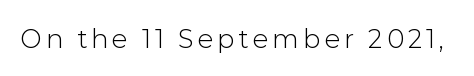
{"serif": "no", "italic": "no", "bold": "no", "weight": "light", "width": "normal", "x_height": "medium", "monospaced": "no", "underline": "no", "glyph_px": 28}
